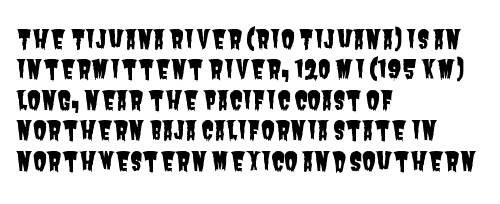
The image shows 25 px text type; set left-aligned, line spacing 1.22x, normal letter spacing, not underlined.
